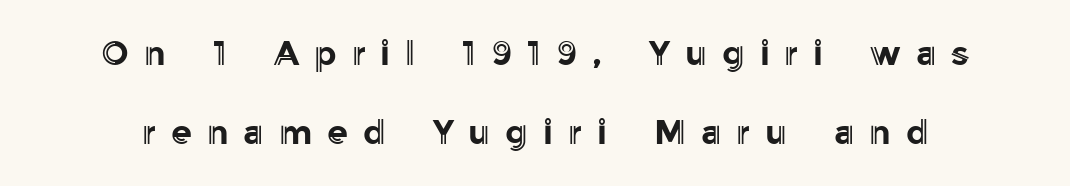
The image shows 34 px text type, upright; set loose line spacing (2.33x), unusually wide letter spacing (+0.44 em), not underlined; a medium x-height.
